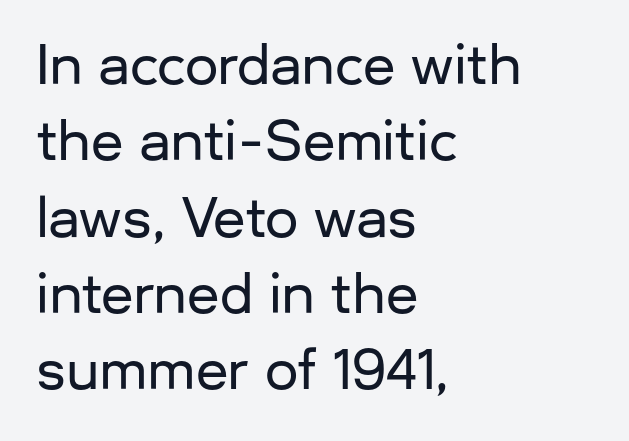
Does the leading feel generous? No, just average. Plain, unruled lines of type. The lettering holds an erect, upright posture throughout. A typesetter would call this proportional, since set widths differ per character. Each word holds together tightly as a unit, with standard inter-letter gaps.
